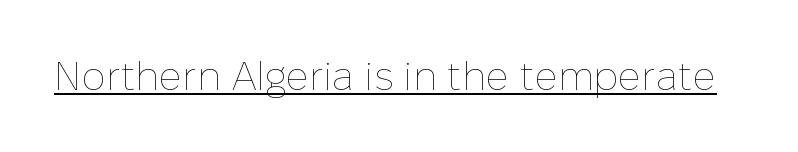
Q: Is the text bold? A: No.
Q: Is the text italic (slanted)? A: No, it is upright.
Q: Is the text underlined? A: Yes.
Q: Is the spacing between letters normal or unusually wide? A: Normal.
Q: Width (condensed, normal, or wide)? A: Normal.
Q: Stroke contrast? A: Low.
Q: x-height? A: Medium.
Q: Monospaced? A: No.
